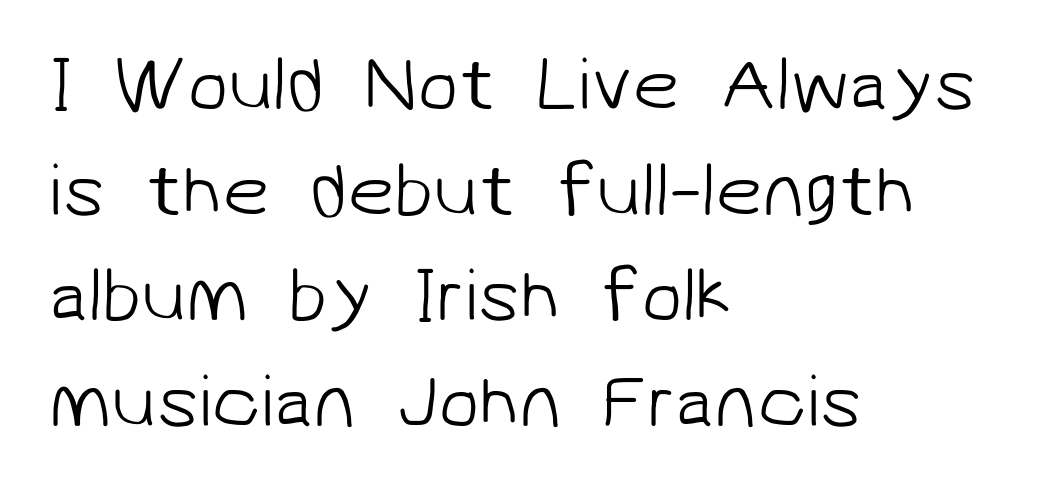
{"serif": "no", "bold": "no", "weight": "light", "width": "normal", "stroke_contrast": "low", "x_height": "medium", "monospaced": "no", "underline": "no", "align": "left", "line_spacing": "normal", "line_spacing_ratio": 1.41, "letter_spacing": "normal", "letter_spacing_em": 0.0, "glyph_px": 75}
